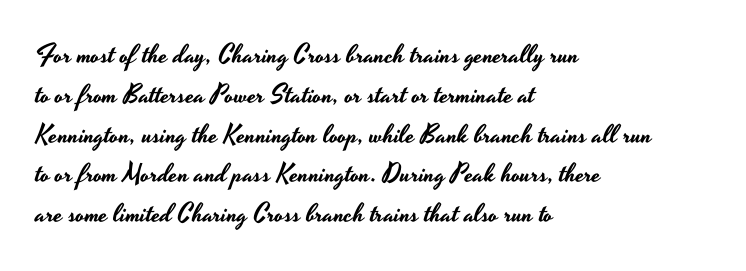
The image shows 26 px text type; set left-aligned, normal line spacing (1.53x), normal letter spacing, not underlined.
